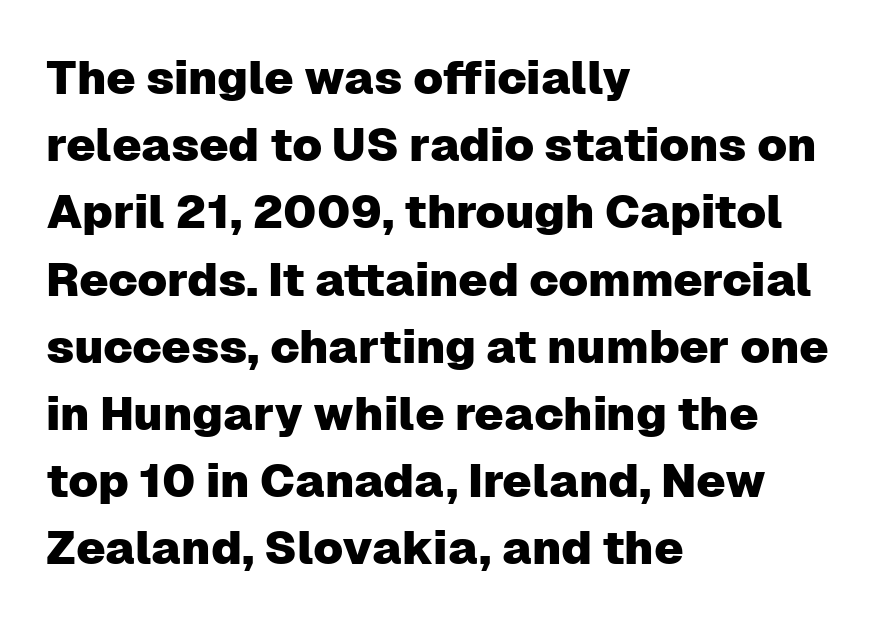
Short note: letters normally spaced. Quick note: underline off. Regarding leading, the lines here are spaced in the standard way. Serif or sans? Sans — the stroke terminals are bare. The compositor pushed each line to the left boundary. Is there any slant? The stems are plumb.
